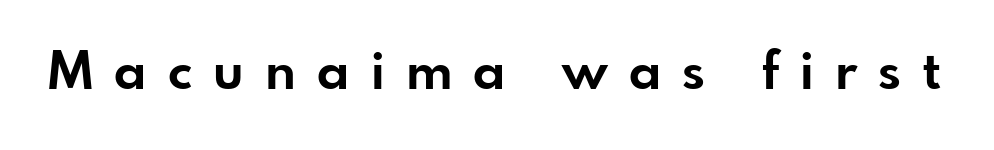
The image shows 52 px bold sans-serif type, upright; set unusually wide letter spacing (+0.41 em), not underlined; low stroke contrast and a small x-height.
